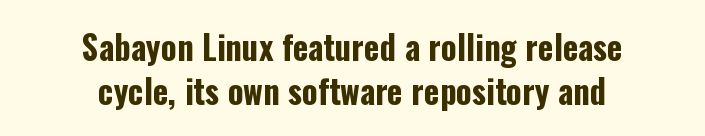
{"serif": "no", "italic": "no", "bold": "yes", "weight": "bold", "width": "condensed", "stroke_contrast": "low", "x_height": "medium", "monospaced": "no", "underline": "no", "align": "center", "line_spacing": "normal", "line_spacing_ratio": 1.33, "letter_spacing": "normal", "letter_spacing_em": 0.0, "glyph_px": 33}
